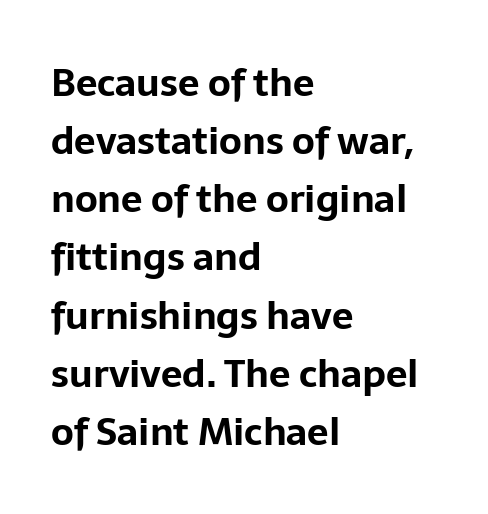
Q: Is the text bold? A: Yes.
Q: Is the text italic (slanted)? A: No, it is upright.
Q: Is the typeface a serif or a sans-serif typeface? A: Sans-serif.
Q: Is the text underlined? A: No.
Q: How is the paragraph aligned? A: Left-aligned.
Q: Is the spacing between letters normal or unusually wide? A: Normal.
Q: Is the spacing between lines tight, normal or loose? A: Normal.
Q: Width (condensed, normal, or wide)? A: Normal.
Q: Stroke contrast? A: Low.
Q: x-height? A: Medium.
Q: Monospaced? A: No.
